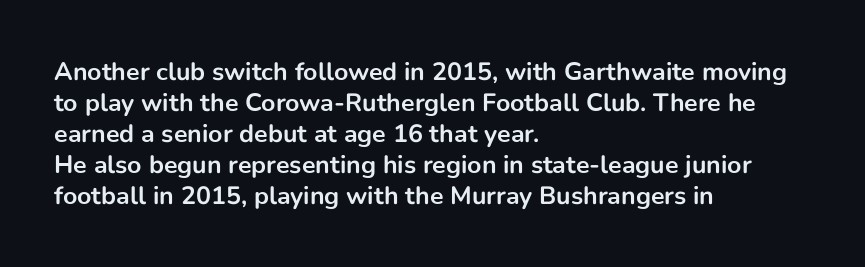
{"italic": "no", "bold": "yes", "underline": "no", "align": "left", "line_spacing_ratio": 1.24, "letter_spacing": "normal", "letter_spacing_em": 0.0, "glyph_px": 25}
